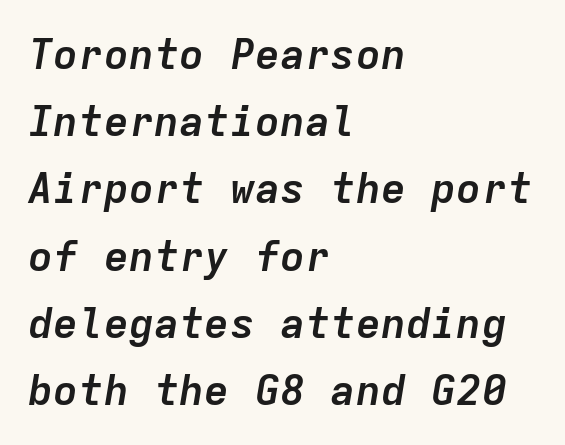
Is there much room between lines? A standard amount, neither cramped nor airy. Characters follow at the spacing the type designer built in. Looks like terminal output: every glyph gets an equal slot. Characters are canted at an angle relative to the baseline's perpendicular.
